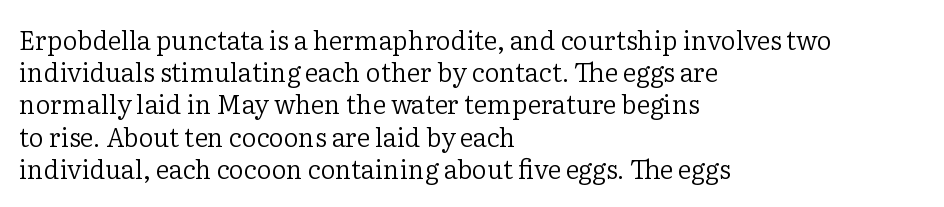
Q: Is the text bold? A: No.
Q: Is the text italic (slanted)? A: No, it is upright.
Q: Is the text underlined? A: No.
Q: How is the paragraph aligned? A: Left-aligned.
Q: Is the spacing between letters normal or unusually wide? A: Normal.
